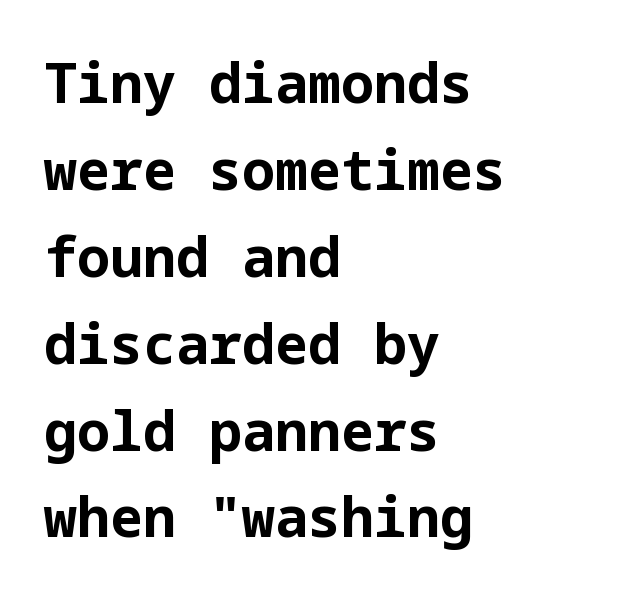
{"serif": "no", "italic": "no", "bold": "yes", "weight": "bold", "width": "normal", "stroke_contrast": "low", "x_height": "medium", "underline": "no", "align": "left", "line_spacing": "normal", "line_spacing_ratio": 1.58, "letter_spacing": "normal", "letter_spacing_em": 0.0, "glyph_px": 55}
